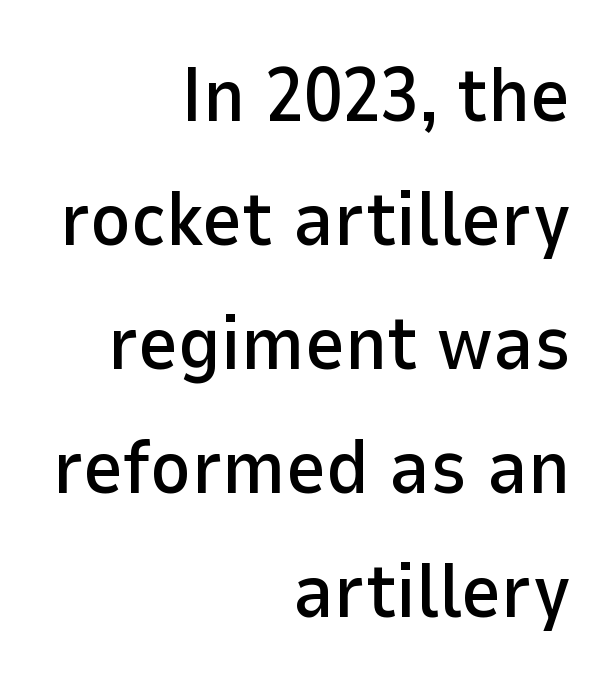
{"serif": "no", "italic": "no", "width": "normal", "stroke_contrast": "low", "x_height": "medium", "monospaced": "no", "underline": "no", "align": "right", "line_spacing": "normal", "line_spacing_ratio": 1.61, "letter_spacing": "normal", "letter_spacing_em": 0.0, "glyph_px": 77}
